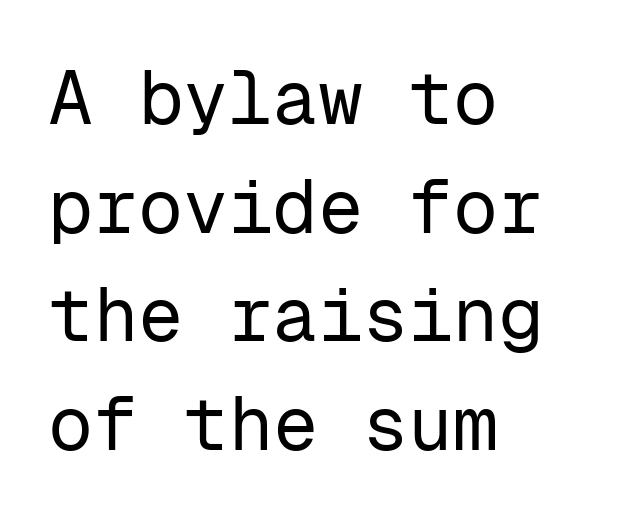
{"serif": "no", "italic": "no", "bold": "no", "weight": "regular", "width": "normal", "stroke_contrast": "low", "x_height": "medium", "monospaced": "yes", "underline": "no", "align": "left", "line_spacing": "normal", "line_spacing_ratio": 1.45, "letter_spacing": "normal", "letter_spacing_em": 0.0, "glyph_px": 75}
